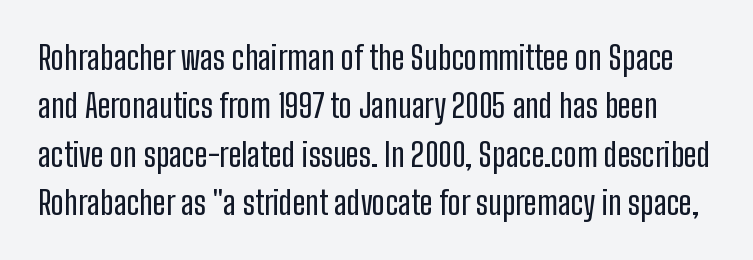
{"serif": "no", "italic": "no", "width": "condensed", "stroke_contrast": "low", "x_height": "medium", "monospaced": "no", "underline": "no", "line_spacing": "normal", "line_spacing_ratio": 1.51, "letter_spacing": "normal", "letter_spacing_em": 0.0, "glyph_px": 32}
